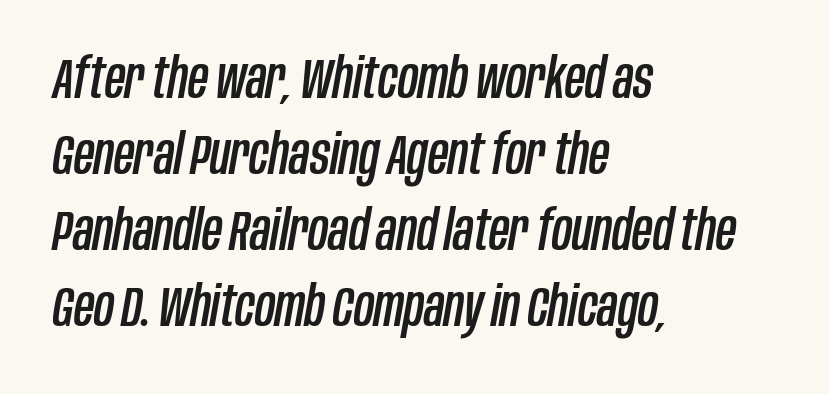
Q: Is the text italic (slanted)? A: Yes, it leans right by about 10 degrees.
Q: Is the text underlined? A: No.
Q: How is the paragraph aligned? A: Left-aligned.
Q: Is the spacing between letters normal or unusually wide? A: Normal.
Q: Is the spacing between lines tight, normal or loose? A: Normal.
Q: Width (condensed, normal, or wide)? A: Condensed.
Q: Stroke contrast? A: Low.
Q: x-height? A: Large.
Q: Monospaced? A: No.
